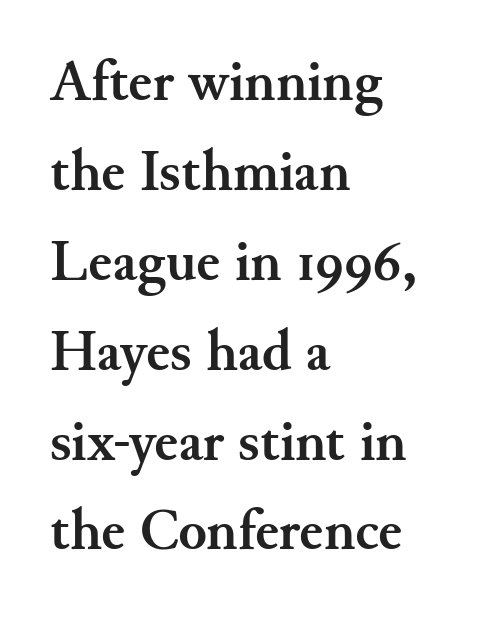
{"serif": "yes", "italic": "no", "bold": "yes", "weight": "semibold", "width": "normal", "stroke_contrast": "medium", "x_height": "small", "monospaced": "no", "underline": "no", "align": "left", "line_spacing": "normal", "line_spacing_ratio": 1.55, "letter_spacing": "normal", "letter_spacing_em": 0.0, "glyph_px": 58}
